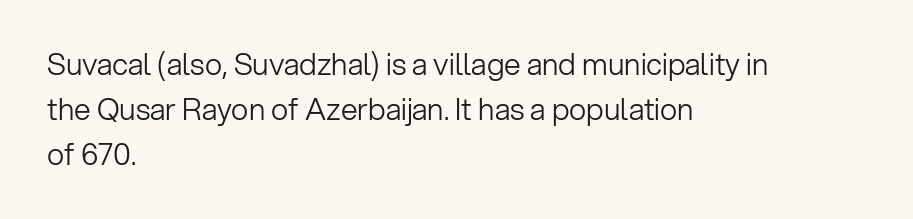
The weight would be labelled regular, book, light, or lighter still. Font category for this specimen: sans-serif. These lines are rendered in a variable-pitch font. Is the letter spacing exaggerated? No — it looks like the ordinary default.
